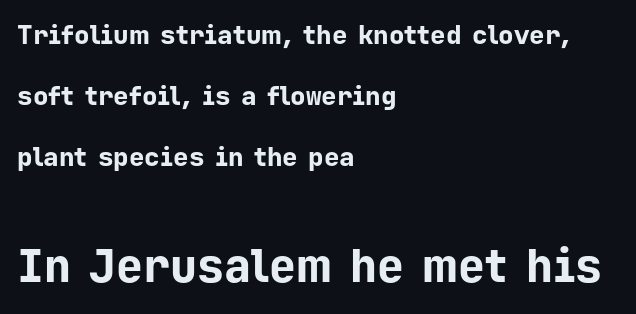
Q: Is the text bold? A: Yes.
Q: Is the text italic (slanted)? A: No, it is upright.
Q: Is the typeface a serif or a sans-serif typeface? A: Sans-serif.
Q: Is the text underlined? A: No.
Q: How is the paragraph aligned? A: Left-aligned.
Q: Is the spacing between letters normal or unusually wide? A: Normal.
Q: Is the spacing between lines tight, normal or loose? A: Loose.
Q: Which block of text is set in a larger size, the first (top) or the second (bottom)? A: The second (bottom) one.
Q: Width (condensed, normal, or wide)? A: Normal.
Q: Stroke contrast? A: Low.
Q: x-height? A: Medium.
Q: Monospaced? A: Yes.
